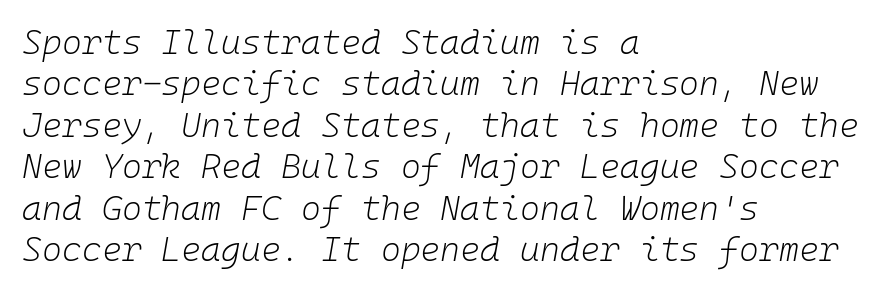
The image shows 34 px light type, italic (leaning right), monospaced; set left-aligned, line spacing 1.22x, normal letter spacing, not underlined; low stroke contrast and a medium x-height.
